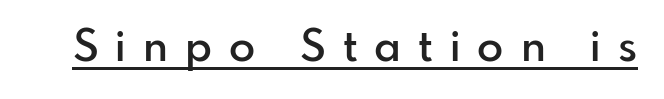
As a designer I'd log this as weight 600, semibold. A continuous stroke trails under the words, as in a hyperlink. Designer's note — italics off, roman on. Note: no serifs on the glyphs. Note the varied advance widths — an 'i' is clearly narrower than an 'm'. Display-style spreading of the glyphs; the letterfit is very open.
